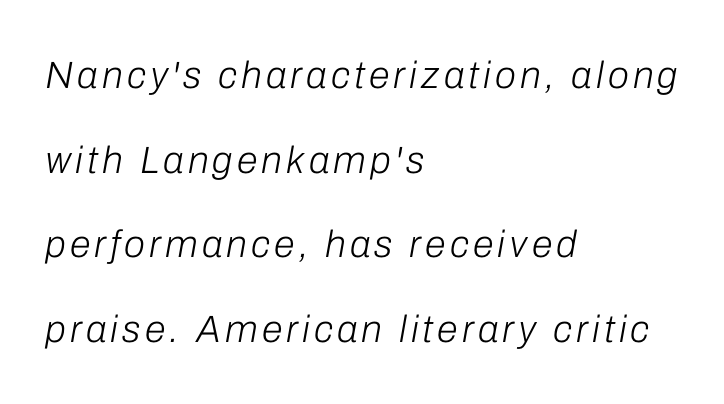
Q: Is the text bold? A: No.
Q: Is the text italic (slanted)? A: Yes, it leans right by about 10 degrees.
Q: Is the text underlined? A: No.
Q: How is the paragraph aligned? A: Left-aligned.
Q: Is the spacing between lines tight, normal or loose? A: Loose.
Q: Width (condensed, normal, or wide)? A: Normal.
Q: Stroke contrast? A: Low.
Q: x-height? A: Medium.
Q: Monospaced? A: No.
